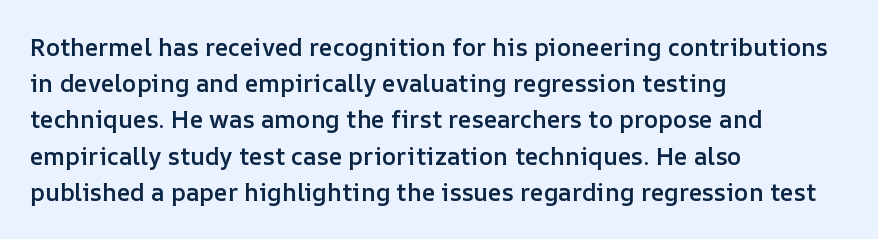
Q: Is the text bold? A: Semi-bold.
Q: Is the text italic (slanted)? A: No, it is upright.
Q: Is the text underlined? A: No.
Q: How is the paragraph aligned? A: Left-aligned.
Q: Is the spacing between letters normal or unusually wide? A: Normal.
Q: Is the spacing between lines tight, normal or loose? A: Normal.
